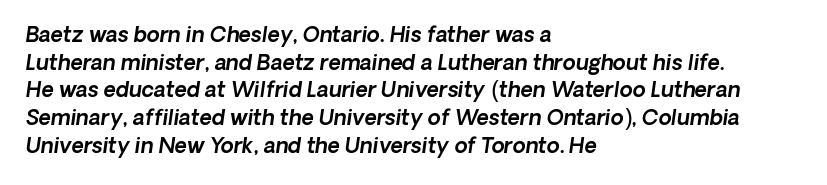
{"italic": "yes", "lean": "right", "slant_degrees": 8, "underline": "no", "align": "left", "line_spacing": "normal", "line_spacing_ratio": 1.32, "letter_spacing": "normal", "letter_spacing_em": 0.0, "glyph_px": 21}
